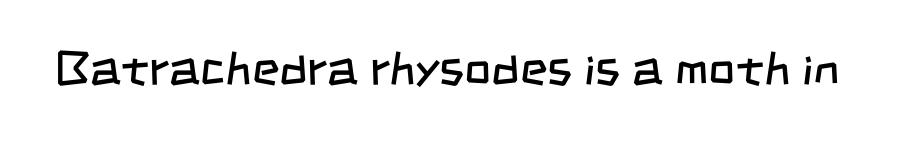
{"serif": "no", "bold": "no", "weight": "regular", "width": "condensed", "stroke_contrast": "low", "x_height": "large", "monospaced": "no", "underline": "no", "letter_spacing": "normal", "letter_spacing_em": 0.0, "glyph_px": 47}
